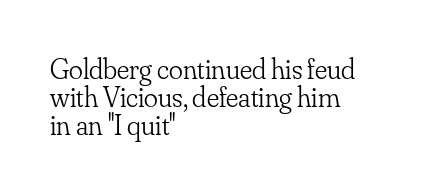
{"serif": "yes", "italic": "no", "bold": "no", "weight": "light", "width": "normal", "stroke_contrast": "low", "x_height": "small", "monospaced": "no", "underline": "no", "align": "left", "line_spacing": "tight", "line_spacing_ratio": 0.96, "letter_spacing": "normal", "letter_spacing_em": 0.0, "glyph_px": 29}
